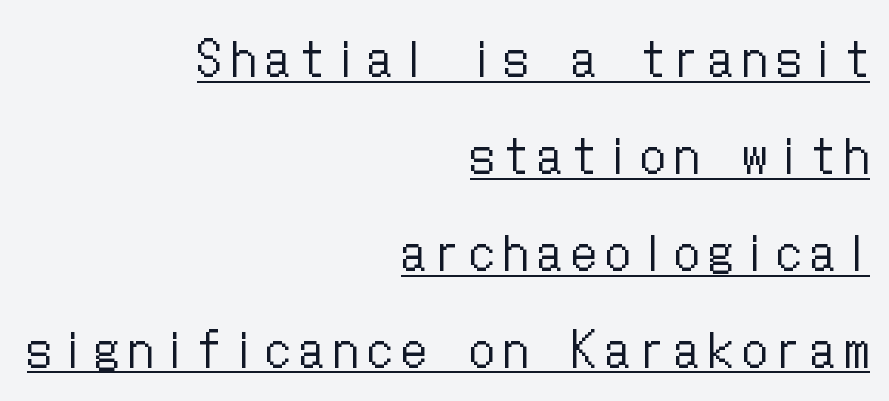
Q: Is the text bold? A: No.
Q: Is the text italic (slanted)? A: No, it is upright.
Q: Is the text underlined? A: Yes.
Q: How is the paragraph aligned? A: Right-aligned.
Q: Is the spacing between letters normal or unusually wide? A: Unusually wide.
Q: Is the spacing between lines tight, normal or loose? A: Loose.
Q: Width (condensed, normal, or wide)? A: Condensed.
Q: Stroke contrast? A: Low.
Q: x-height? A: Medium.
